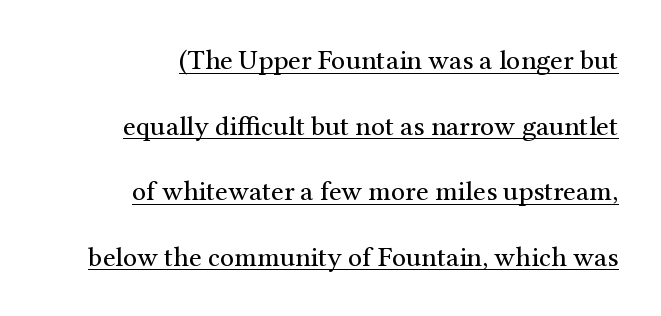
{"serif": "yes", "italic": "no", "bold": "no", "weight": "regular", "width": "normal", "stroke_contrast": "medium", "x_height": "medium", "monospaced": "no", "underline": "yes", "align": "right", "line_spacing": "loose", "line_spacing_ratio": 2.34, "letter_spacing": "normal", "letter_spacing_em": 0.0, "glyph_px": 28}
